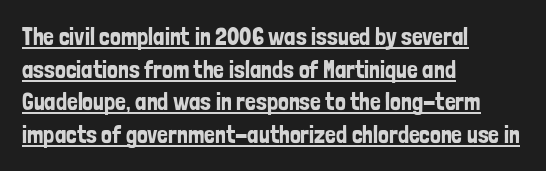
{"italic": "no", "underline": "yes", "align": "left", "line_spacing": "normal", "line_spacing_ratio": 1.36, "letter_spacing": "normal", "letter_spacing_em": 0.0, "glyph_px": 24}
